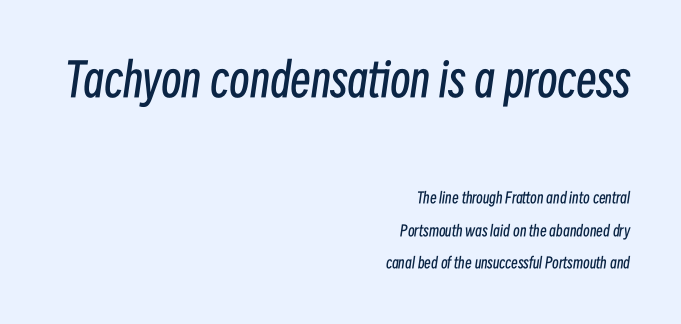
Q: Is the text bold? A: No.
Q: Is the text italic (slanted)? A: Yes, it leans right by about 8 degrees.
Q: Is the text underlined? A: No.
Q: How is the paragraph aligned? A: Right-aligned.
Q: Is the spacing between letters normal or unusually wide? A: Normal.
Q: Is the spacing between lines tight, normal or loose? A: Loose.
Q: Which block of text is set in a larger size, the first (top) or the second (bottom)? A: The first (top) one.
Q: Width (condensed, normal, or wide)? A: Condensed.
Q: Stroke contrast? A: Low.
Q: x-height? A: Medium.
Q: Monospaced? A: No.
